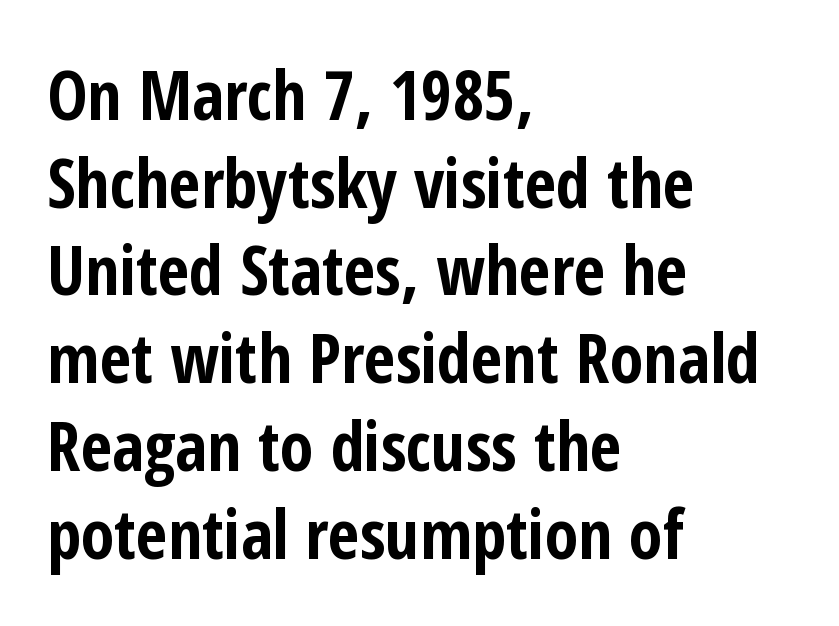
The image shows 68 px bold, condensed sans-serif type, upright; set left-aligned, normal line spacing (1.29x), normal letter spacing, not underlined; low stroke contrast and a medium x-height.
